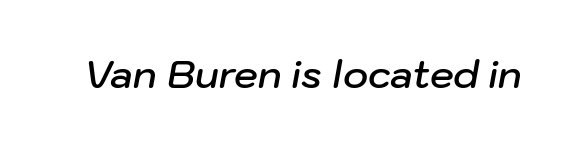
Look at the stroke-to-counter ratio: somewhat heavy, a semibold. Spacing verdict: proportional, widths tailored to each character. Style check: oblique. The gap between lines stays unmarked.
